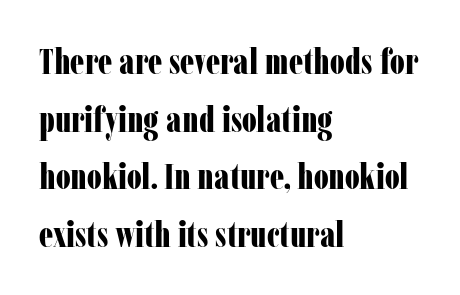
{"serif": "yes", "italic": "no", "bold": "yes", "weight": "bold", "width": "condensed", "stroke_contrast": "low", "x_height": "medium", "monospaced": "no", "underline": "no", "align": "left", "line_spacing": "normal", "line_spacing_ratio": 1.6, "letter_spacing": "normal", "letter_spacing_em": 0.0, "glyph_px": 36}
